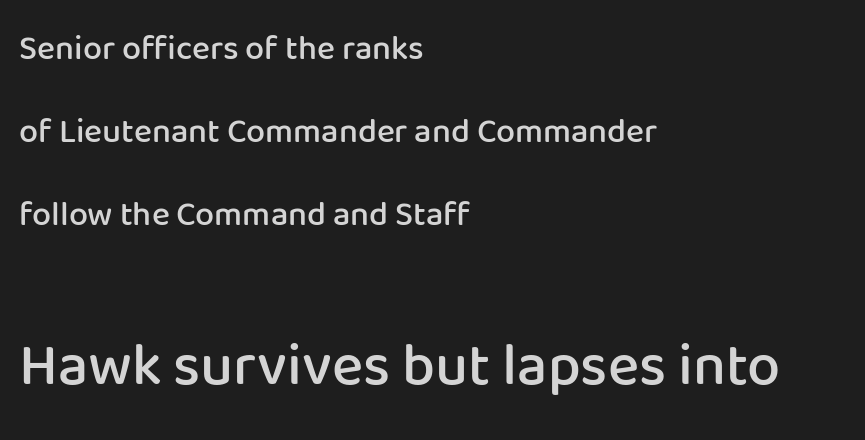
{"serif": "no", "italic": "no", "bold": "semi", "weight": "semibold", "width": "normal", "stroke_contrast": "low", "x_height": "medium", "monospaced": "no", "underline": "no", "align": "left", "line_spacing": "loose", "line_spacing_ratio": 2.44, "letter_spacing": "normal", "letter_spacing_em": 0.0, "larger_block": "second", "size_ratio": 1.74, "glyph_px": 59}
